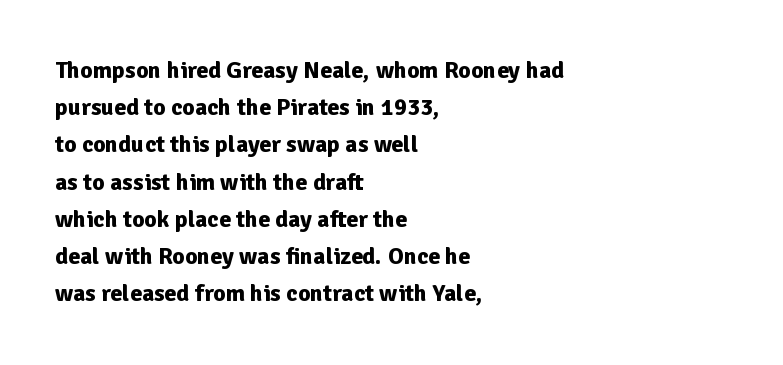
The passage shown has conventional tracking throughout. Underline: absent. The lines in this sample share a left origin and differ only in where they stop. These lines carry a lot of weight — the face is fully bold. Leading: standard. Characters remain perfectly vertical along every line.
